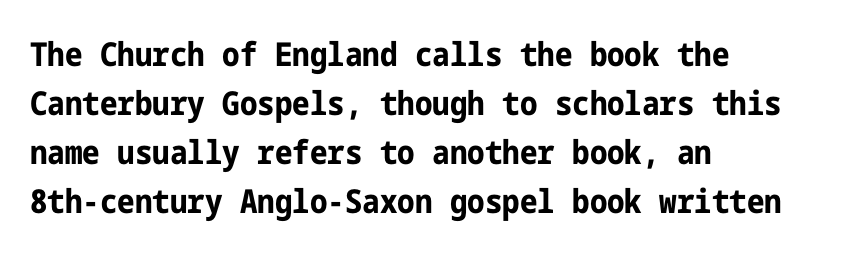
The image shows 33 px bold, condensed sans-serif type, upright; set left-aligned, normal line spacing (1.48x), normal letter spacing, not underlined; low stroke contrast and a medium x-height.
